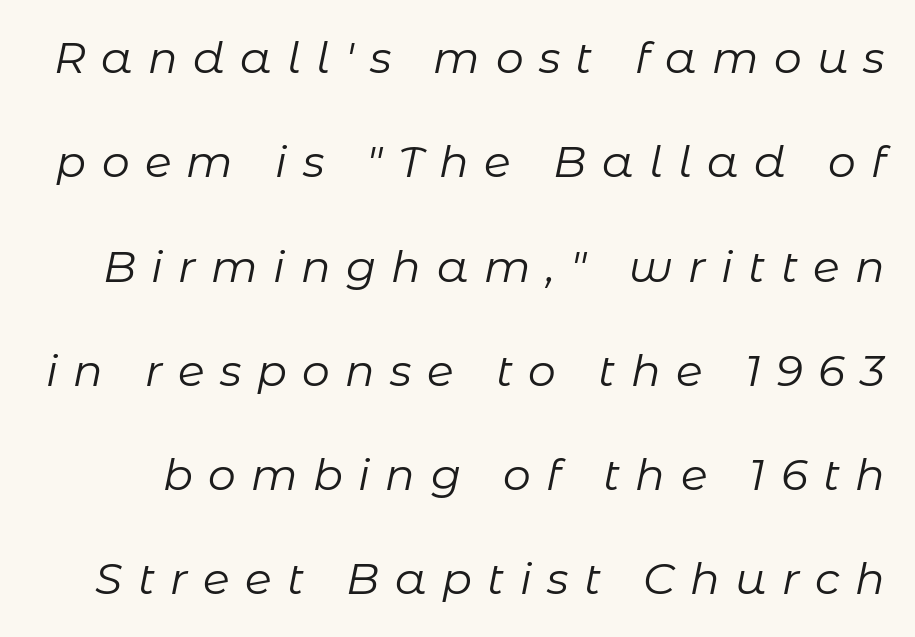
The image shows 44 px regular-weight type, italic (leaning right); set loose line spacing (2.37x), unusually wide letter spacing (+0.35 em), not underlined; low stroke contrast and a medium x-height.
